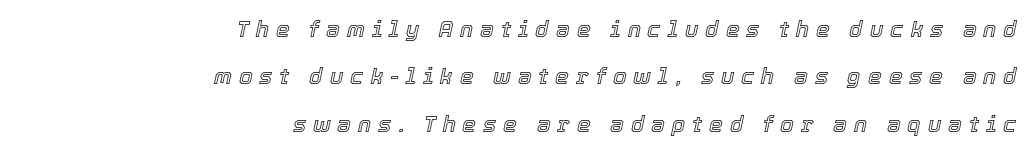
The image shows 22 px text type, italic (leaning right); set right-aligned, loose line spacing (2.15x), unusually wide letter spacing (+0.31 em), not underlined.
